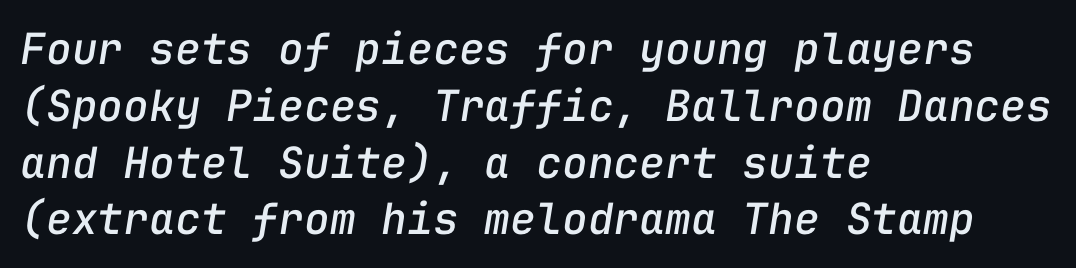
Q: Is the text italic (slanted)? A: Yes, it leans right by about 9 degrees.
Q: Is the text underlined? A: No.
Q: How is the paragraph aligned? A: Left-aligned.
Q: Is the spacing between letters normal or unusually wide? A: Normal.
Q: Is the spacing between lines tight, normal or loose? A: Normal.
Q: Width (condensed, normal, or wide)? A: Normal.
Q: Stroke contrast? A: Low.
Q: x-height? A: Medium.
Q: Monospaced? A: Yes.
